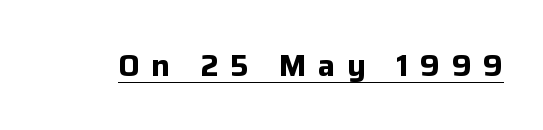
Q: Is the text bold? A: Yes.
Q: Is the text italic (slanted)? A: No, it is upright.
Q: Is the typeface a serif or a sans-serif typeface? A: Sans-serif.
Q: Is the text underlined? A: Yes.
Q: Is the spacing between letters normal or unusually wide? A: Unusually wide.
Q: Width (condensed, normal, or wide)? A: Normal.
Q: Stroke contrast? A: Low.
Q: x-height? A: Medium.
Q: Monospaced? A: No.
